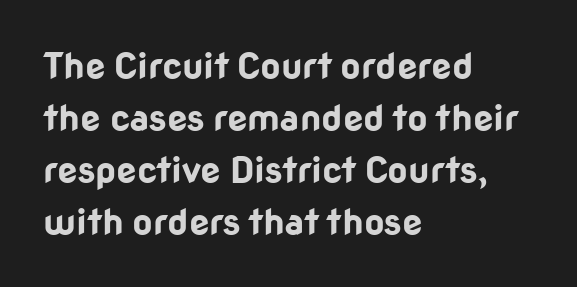
Q: Is the text bold? A: Yes.
Q: Is the text italic (slanted)? A: No, it is upright.
Q: Is the typeface a serif or a sans-serif typeface? A: Sans-serif.
Q: Is the text underlined? A: No.
Q: How is the paragraph aligned? A: Left-aligned.
Q: Is the spacing between letters normal or unusually wide? A: Normal.
Q: Is the spacing between lines tight, normal or loose? A: Normal.
Q: Width (condensed, normal, or wide)? A: Normal.
Q: Stroke contrast? A: Low.
Q: x-height? A: Medium.
Q: Monospaced? A: No.
